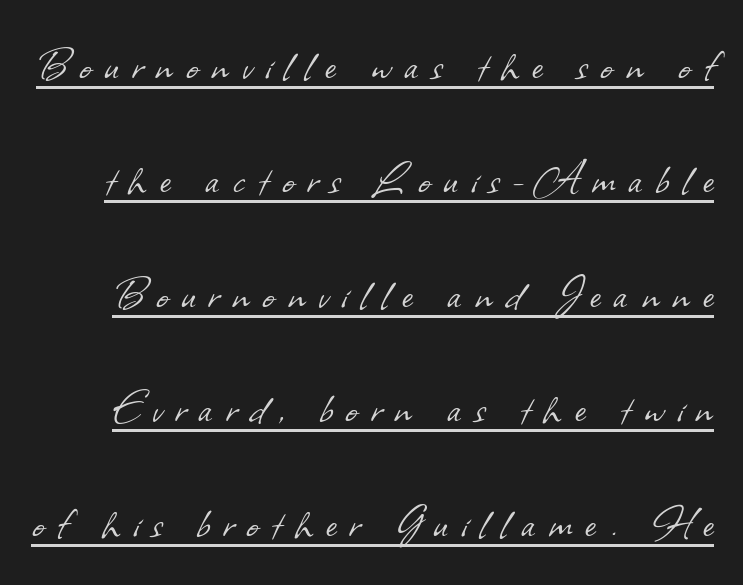
Q: Is the text bold? A: No.
Q: Is the typeface a serif or a sans-serif typeface? A: Sans-serif.
Q: Is the text underlined? A: Yes.
Q: Is the spacing between letters normal or unusually wide? A: Unusually wide.
Q: Is the spacing between lines tight, normal or loose? A: Loose.
Q: Width (condensed, normal, or wide)? A: Normal.
Q: Stroke contrast? A: Low.
Q: x-height? A: Small.
Q: Monospaced? A: No.
